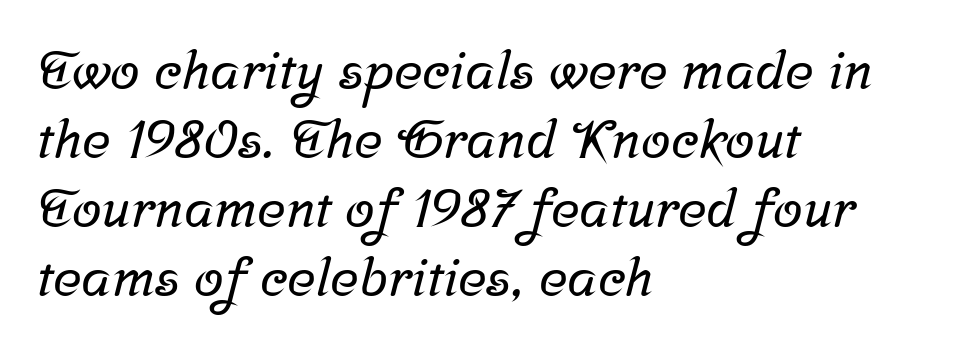
Q: Is the text underlined? A: No.
Q: How is the paragraph aligned? A: Left-aligned.
Q: Is the spacing between letters normal or unusually wide? A: Normal.
Q: Is the spacing between lines tight, normal or loose? A: Normal.
Q: Width (condensed, normal, or wide)? A: Normal.
Q: Stroke contrast? A: Low.
Q: x-height? A: Medium.
Q: Monospaced? A: No.
